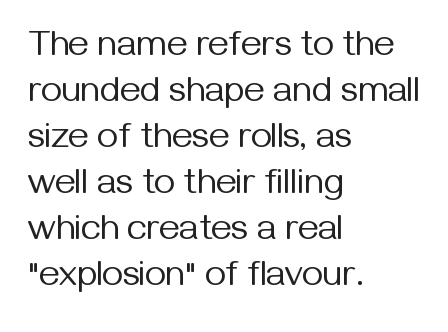
Q: Is the text bold? A: No.
Q: Is the text italic (slanted)? A: No, it is upright.
Q: Is the typeface a serif or a sans-serif typeface? A: Sans-serif.
Q: Is the text underlined? A: No.
Q: How is the paragraph aligned? A: Left-aligned.
Q: Is the spacing between letters normal or unusually wide? A: Normal.
Q: Is the spacing between lines tight, normal or loose? A: Normal.
Q: Width (condensed, normal, or wide)? A: Normal.
Q: Stroke contrast? A: Medium.
Q: x-height? A: Medium.
Q: Monospaced? A: No.
